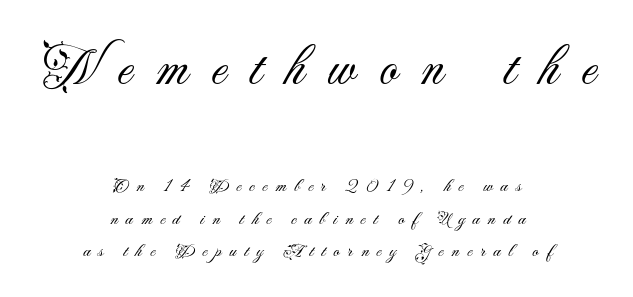
The image shows 56 px light sans-serif type; set centered, line spacing 1.73x, unusually wide letter spacing (+0.42 em), not underlined; the first (top) block is 2.95x larger; medium stroke contrast and a small x-height.
